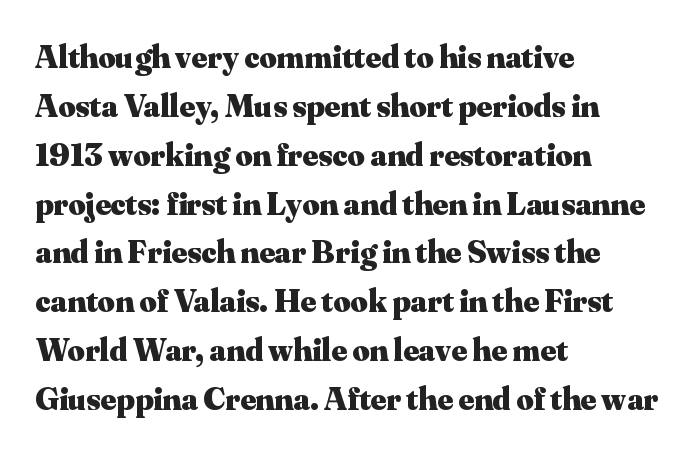
The image shows 33 px heavy serif type, upright; set left-aligned, normal line spacing (1.48x), normal letter spacing, not underlined; medium stroke contrast and a small x-height.
